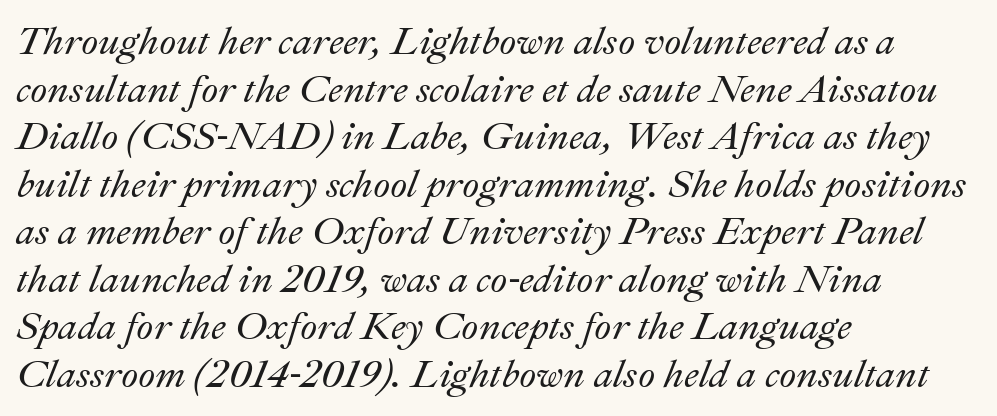
{"italic": "yes", "lean": "right", "slant_degrees": 22, "width": "normal", "stroke_contrast": "medium", "x_height": "small", "monospaced": "no", "underline": "no", "align": "left", "line_spacing_ratio": 1.22, "letter_spacing": "normal", "letter_spacing_em": 0.0, "glyph_px": 39}
